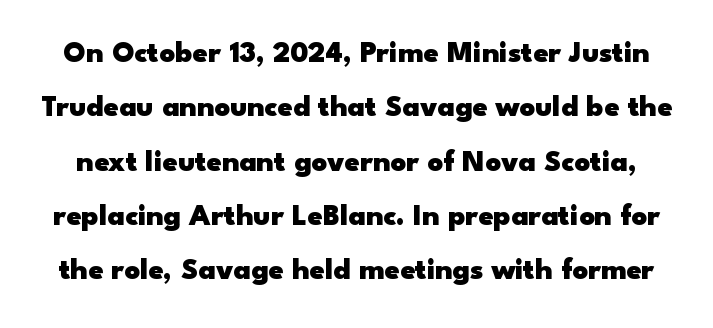
The image shows 30 px heavy, wide sans-serif type, upright; set line spacing 1.81x, normal letter spacing, not underlined; low stroke contrast and a small x-height.
